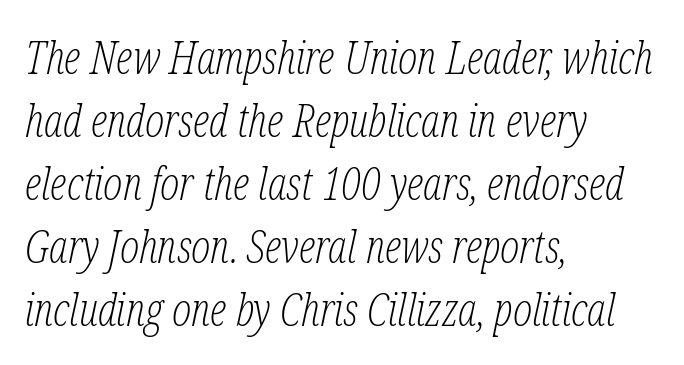
{"serif": "yes", "italic": "yes", "lean": "right", "slant_degrees": 12, "bold": "no", "weight": "light", "width": "condensed", "stroke_contrast": "low", "x_height": "medium", "monospaced": "no", "underline": "no", "align": "left", "line_spacing": "normal", "line_spacing_ratio": 1.4, "letter_spacing": "normal", "letter_spacing_em": 0.0, "glyph_px": 45}
